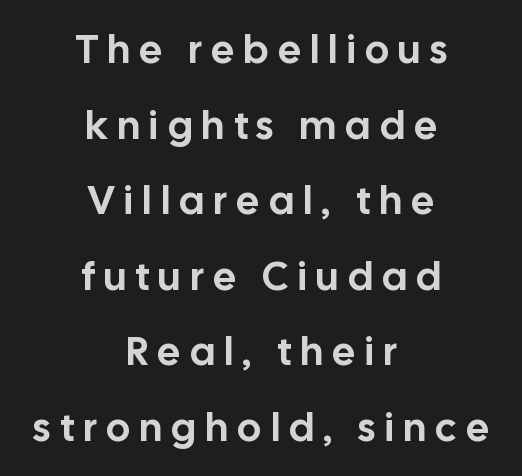
{"serif": "no", "italic": "no", "width": "normal", "stroke_contrast": "low", "x_height": "medium", "monospaced": "no", "underline": "no", "align": "center", "line_spacing_ratio": 1.89, "letter_spacing": "wide", "letter_spacing_em": 0.24, "glyph_px": 40}
